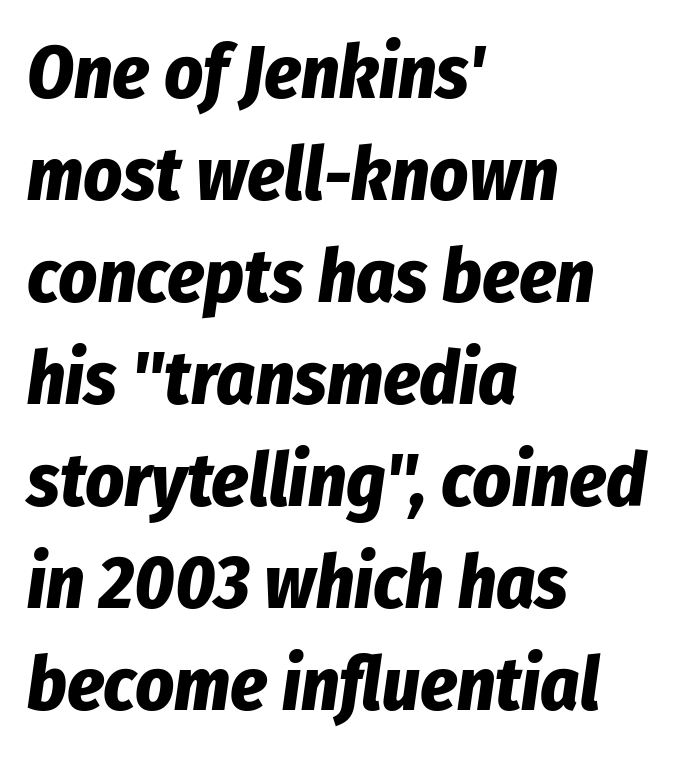
{"italic": "yes", "lean": "right", "slant_degrees": 8, "bold": "yes", "weight": "bold", "width": "condensed", "stroke_contrast": "low", "x_height": "medium", "monospaced": "no", "underline": "no", "align": "left", "line_spacing": "normal", "line_spacing_ratio": 1.36, "letter_spacing": "normal", "letter_spacing_em": 0.0, "glyph_px": 75}
